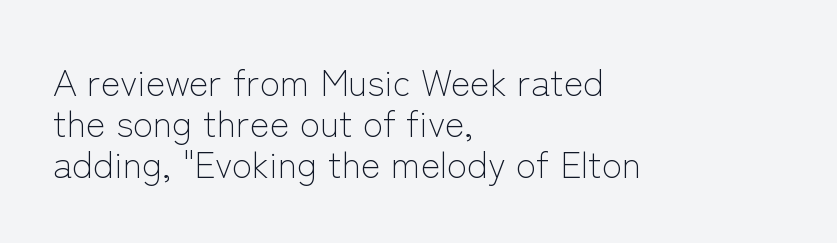
Descenders hang freely into open space. Serifs: no, the terminals of the letterforms are clean. Ordinary non-slanted type is in use. Is the type heavy? It reads as light-to-regular instead.
